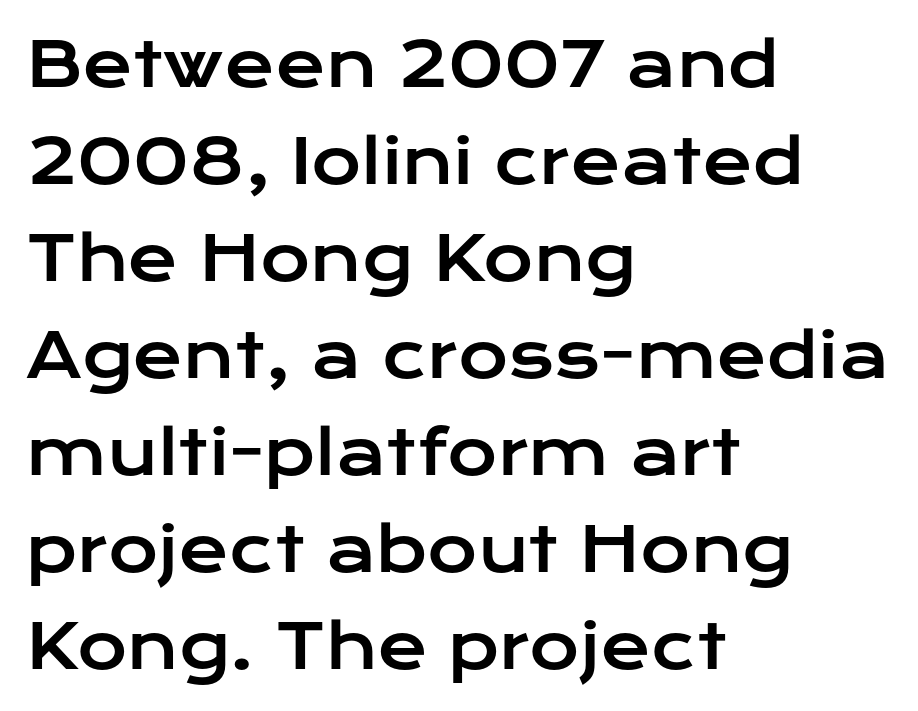
{"serif": "no", "italic": "no", "width": "wide", "stroke_contrast": "low", "x_height": "medium", "monospaced": "no", "underline": "no", "align": "left", "line_spacing": "normal", "line_spacing_ratio": 1.59, "letter_spacing": "normal", "letter_spacing_em": 0.0, "glyph_px": 61}
